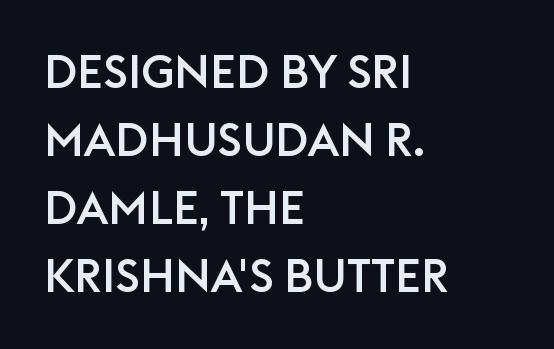
Q: Is the text italic (slanted)? A: No, it is upright.
Q: Is the typeface a serif or a sans-serif typeface? A: Sans-serif.
Q: Is the text underlined? A: No.
Q: How is the paragraph aligned? A: Left-aligned.
Q: Is the spacing between letters normal or unusually wide? A: Normal.
Q: Is the spacing between lines tight, normal or loose? A: Normal.
Q: Width (condensed, normal, or wide)? A: Normal.
Q: Stroke contrast? A: Low.
Q: x-height? A: Large.
Q: Monospaced? A: No.
